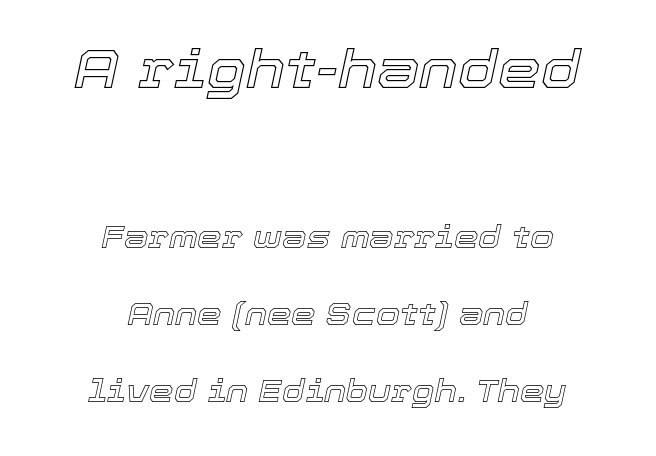
The image shows 54 px text type, italic (leaning right); set centered, loose line spacing (2.48x), normal letter spacing, not underlined; the first (top) block is 1.74x larger; a medium x-height.
